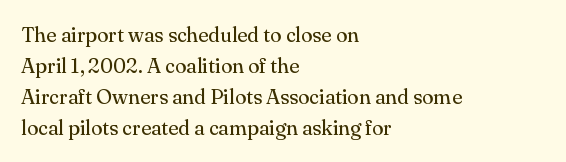
The image shows 21 px text type, upright; set left-aligned, normal line spacing (1.47x), normal letter spacing, not underlined.
